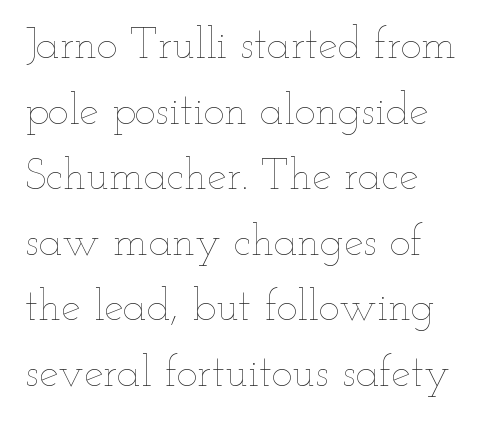
The rendering keeps characters at their native spacing. Words float on clear page, feet unadorned. Each new line begins a customary step beneath the previous one. These lines are rendered in a variable-pitch font.
